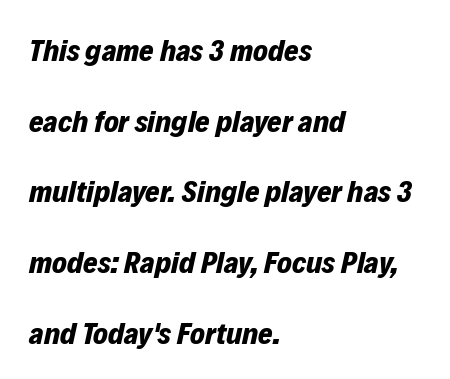
Designer's note — italics engaged. In terms of letterspacing, this is plain default setting. The setting favours the left margin, as ordinary paragraphs usually do. In terms of leading, this rendering errs on the spacious side. The passage shown is not underscored anywhere. Thick stems and heavy bowls — unmistakably bold.
